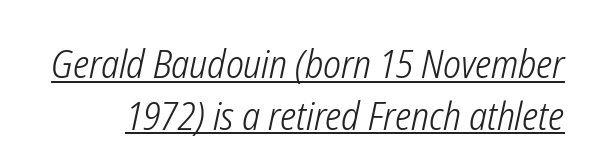
Nothing unusual about the tracking: characters are spaced as the font intends. Stems here are at most as thick as an everyday book face. The letters advance in unequal steps, a hallmark of proportional type. Tall strokes in this sample are angled rather than plumb. The typesetter has applied underlining to the passage shown. A typesetter would call this leading conventional body-copy spacing.
